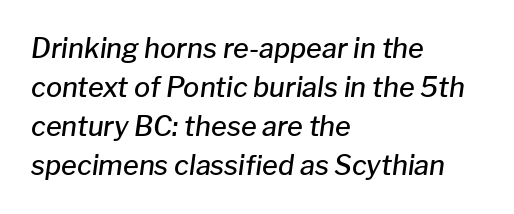
Q: Is the text bold? A: Semi-bold.
Q: Is the text italic (slanted)? A: Yes, it leans right by about 8 degrees.
Q: Is the text underlined? A: No.
Q: How is the paragraph aligned? A: Left-aligned.
Q: Is the spacing between letters normal or unusually wide? A: Normal.
Q: Is the spacing between lines tight, normal or loose? A: Normal.
